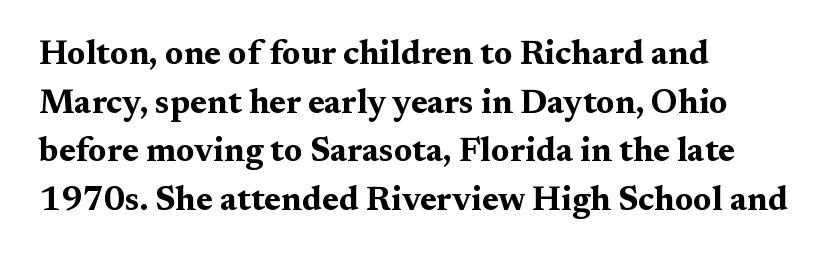
Q: Is the text bold? A: Yes.
Q: Is the text italic (slanted)? A: No, it is upright.
Q: Is the typeface a serif or a sans-serif typeface? A: Serif.
Q: Is the text underlined? A: No.
Q: How is the paragraph aligned? A: Left-aligned.
Q: Is the spacing between letters normal or unusually wide? A: Normal.
Q: Is the spacing between lines tight, normal or loose? A: Normal.
Q: Width (condensed, normal, or wide)? A: Wide.
Q: Stroke contrast? A: Medium.
Q: x-height? A: Medium.
Q: Monospaced? A: No.
